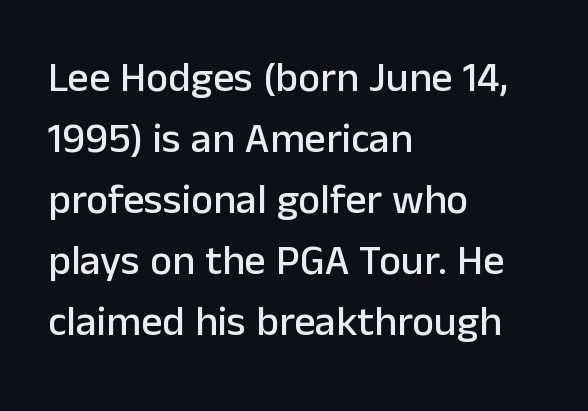
Only glyphs here, with clear space below each row. These lines are rendered in a variable-pitch font. The paragraph has a hard left edge and a soft right edge. Tall strokes in this sample are plumb rather than angled. Stroke terminals: plain, sans-serif.
